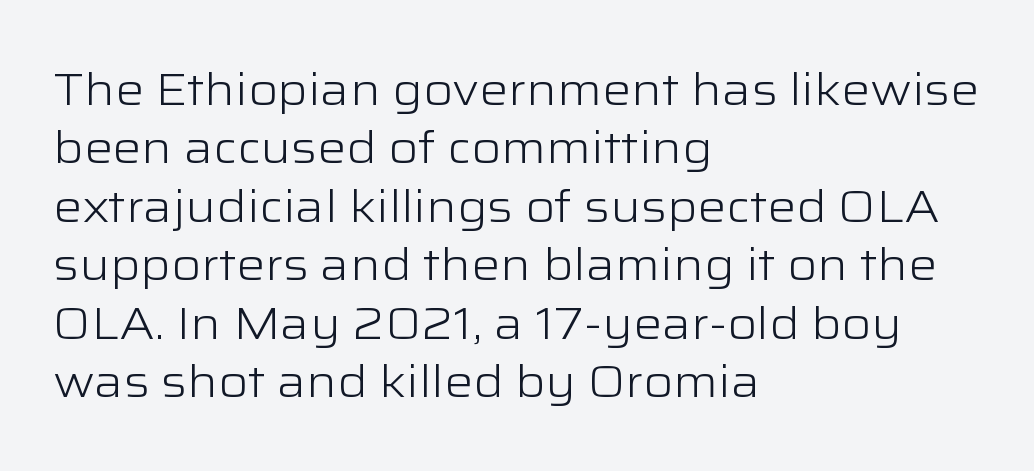
The image shows 45 px light, wide sans-serif type, upright; set left-aligned, normal line spacing (1.3x), normal letter spacing, not underlined; low stroke contrast and a medium x-height.
